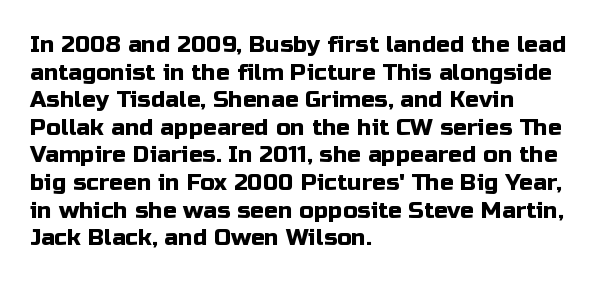
The line texture is even and compact thanks to regular tracking. These lines stack with their left ends in a neat column. The lettering stays uniformly vertical, giving the passage a roman look. Check the space under the baseline: it is left empty.
